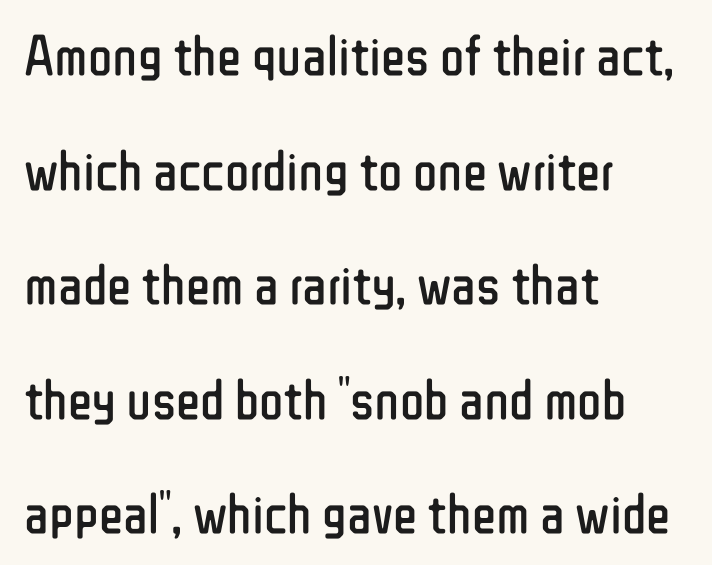
Q: Is the text bold? A: No.
Q: Is the text italic (slanted)? A: No, it is upright.
Q: Is the typeface a serif or a sans-serif typeface? A: Sans-serif.
Q: Is the text underlined? A: No.
Q: How is the paragraph aligned? A: Left-aligned.
Q: Is the spacing between letters normal or unusually wide? A: Normal.
Q: Is the spacing between lines tight, normal or loose? A: Loose.
Q: Width (condensed, normal, or wide)? A: Condensed.
Q: Stroke contrast? A: Low.
Q: x-height? A: Medium.
Q: Monospaced? A: No.
